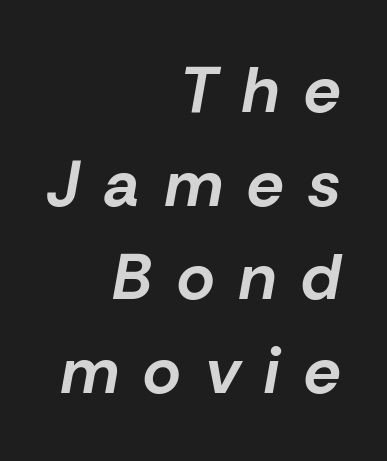
Q: Is the text bold? A: Yes.
Q: Is the text italic (slanted)? A: Yes, it leans right by about 10 degrees.
Q: Is the text underlined? A: No.
Q: How is the paragraph aligned? A: Right-aligned.
Q: Is the spacing between letters normal or unusually wide? A: Unusually wide.
Q: Is the spacing between lines tight, normal or loose? A: Normal.
Q: Width (condensed, normal, or wide)? A: Normal.
Q: Stroke contrast? A: Low.
Q: x-height? A: Medium.
Q: Monospaced? A: No.
